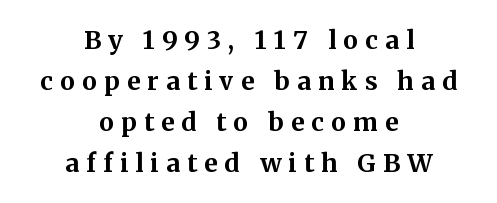
{"italic": "no", "bold": "yes", "underline": "no", "align": "center", "line_spacing": "normal", "line_spacing_ratio": 1.64, "letter_spacing": "wide", "letter_spacing_em": 0.29, "glyph_px": 25}
